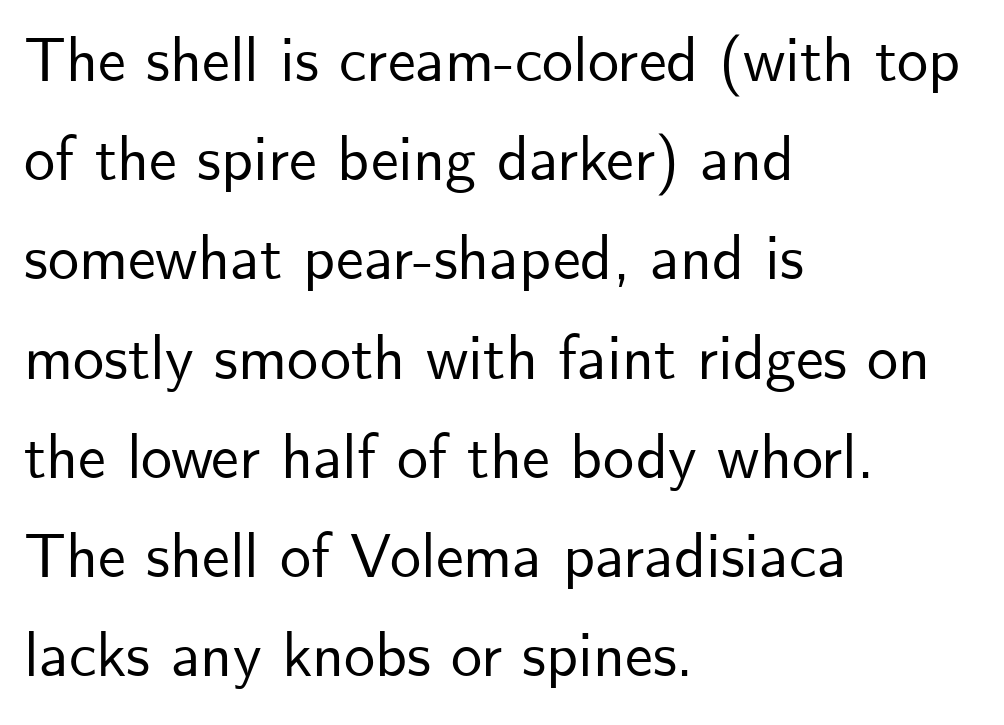
{"serif": "no", "italic": "no", "width": "normal", "stroke_contrast": "low", "x_height": "small", "monospaced": "no", "underline": "no", "align": "left", "line_spacing": "normal", "line_spacing_ratio": 1.6, "letter_spacing": "normal", "letter_spacing_em": 0.0, "glyph_px": 62}
